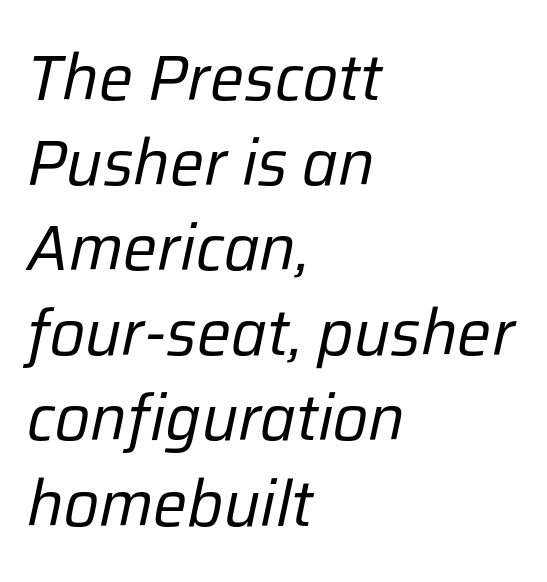
The image shows 64 px regular-weight type, italic (leaning right); set left-aligned, normal line spacing (1.33x), normal letter spacing, not underlined; low stroke contrast and a medium x-height.
